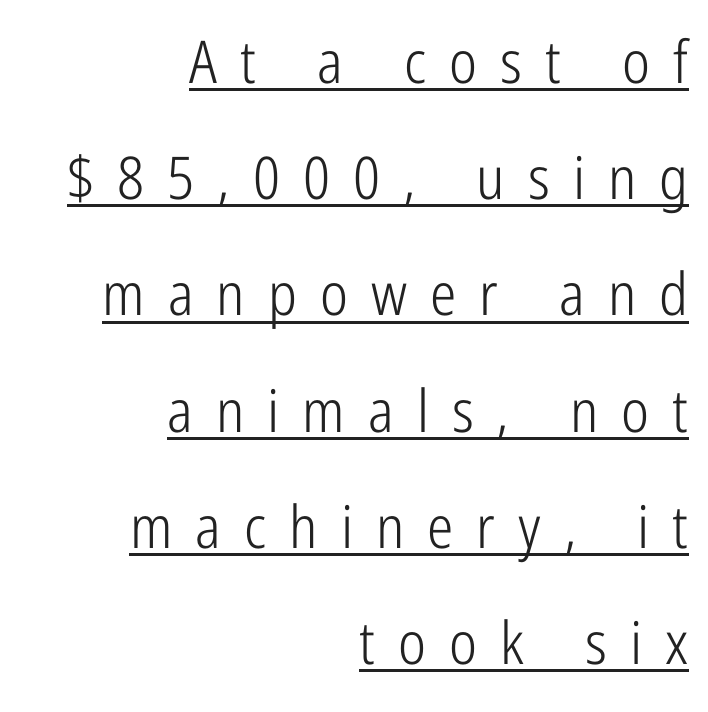
{"serif": "no", "italic": "no", "bold": "no", "weight": "light", "width": "condensed", "stroke_contrast": "low", "x_height": "medium", "monospaced": "no", "underline": "yes", "align": "right", "line_spacing": "loose", "line_spacing_ratio": 1.97, "letter_spacing": "wide", "letter_spacing_em": 0.39, "glyph_px": 59}
